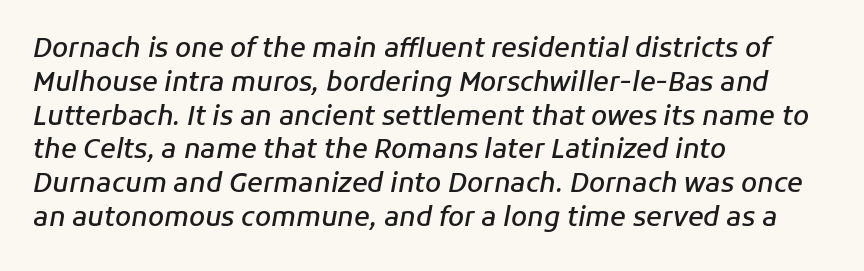
Q: Is the text bold? A: Semi-bold.
Q: Is the text italic (slanted)? A: Yes, it leans right by about 11 degrees.
Q: Is the text underlined? A: No.
Q: How is the paragraph aligned? A: Left-aligned.
Q: Is the spacing between letters normal or unusually wide? A: Normal.
Q: Is the spacing between lines tight, normal or loose? A: Normal.
